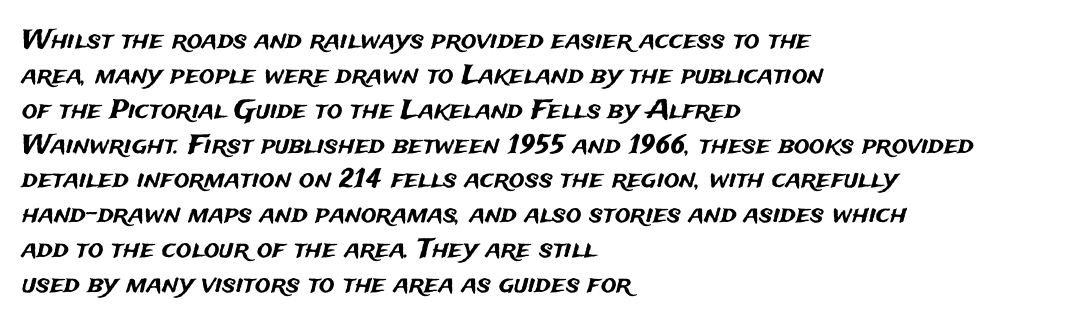
{"underline": "no", "align": "left", "line_spacing": "normal", "line_spacing_ratio": 1.34, "letter_spacing": "normal", "letter_spacing_em": 0.0, "glyph_px": 26}
